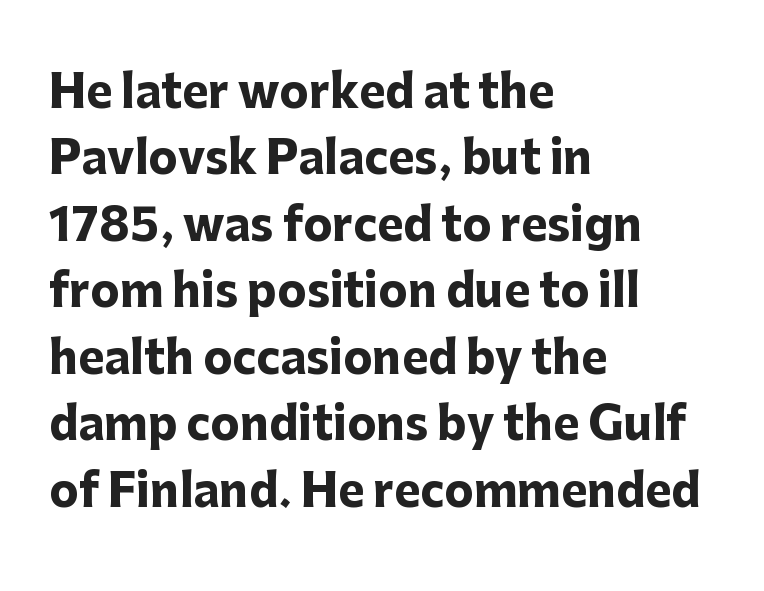
The image shows 44 px heavy sans-serif type, upright; set left-aligned, normal line spacing (1.51x), normal letter spacing, not underlined; low stroke contrast and a medium x-height.
